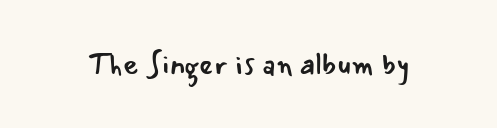
Q: Is the text bold? A: No.
Q: Is the text italic (slanted)? A: No, it is upright.
Q: Is the typeface a serif or a sans-serif typeface? A: Sans-serif.
Q: Is the text underlined? A: No.
Q: Is the spacing between letters normal or unusually wide? A: Normal.
Q: Width (condensed, normal, or wide)? A: Normal.
Q: Stroke contrast? A: Low.
Q: x-height? A: Small.
Q: Monospaced? A: No.
